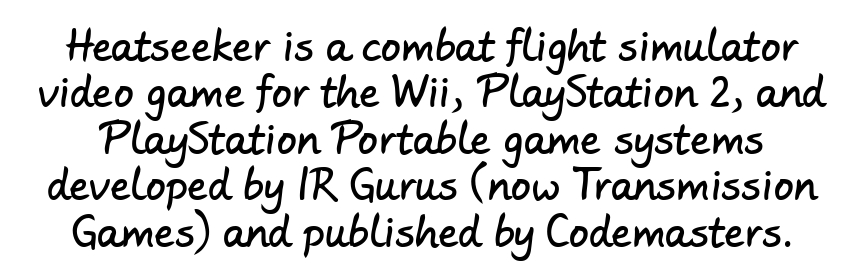
{"serif": "no", "width": "normal", "stroke_contrast": "low", "x_height": "small", "monospaced": "no", "underline": "no", "line_spacing_ratio": 1.16, "letter_spacing": "normal", "letter_spacing_em": 0.0, "glyph_px": 40}
